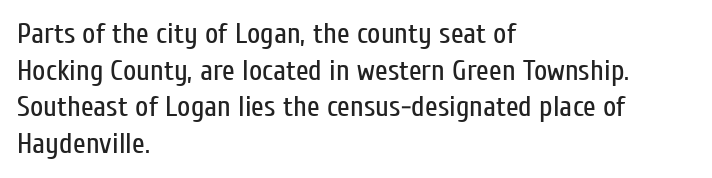
Q: Is the text bold? A: No.
Q: Is the text italic (slanted)? A: No, it is upright.
Q: Is the typeface a serif or a sans-serif typeface? A: Sans-serif.
Q: Is the text underlined? A: No.
Q: How is the paragraph aligned? A: Left-aligned.
Q: Is the spacing between letters normal or unusually wide? A: Normal.
Q: Is the spacing between lines tight, normal or loose? A: Normal.
Q: Width (condensed, normal, or wide)? A: Condensed.
Q: Stroke contrast? A: Low.
Q: x-height? A: Medium.
Q: Monospaced? A: No.
